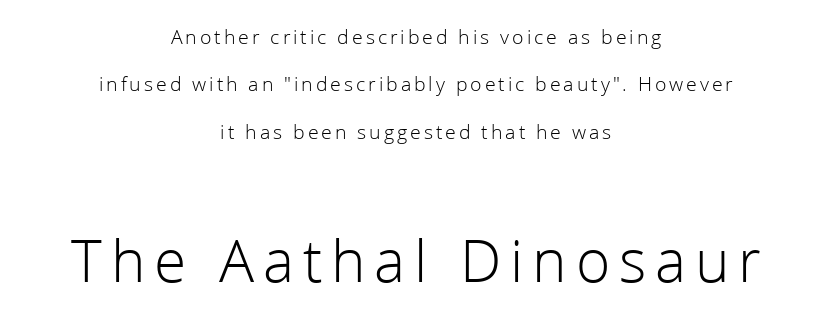
Q: Is the text bold? A: No.
Q: Is the text italic (slanted)? A: No, it is upright.
Q: Is the typeface a serif or a sans-serif typeface? A: Sans-serif.
Q: Is the text underlined? A: No.
Q: How is the paragraph aligned? A: Centered.
Q: Is the spacing between lines tight, normal or loose? A: Loose.
Q: Which block of text is set in a larger size, the first (top) or the second (bottom)? A: The second (bottom) one.
Q: Width (condensed, normal, or wide)? A: Normal.
Q: Stroke contrast? A: Low.
Q: x-height? A: Medium.
Q: Monospaced? A: No.
